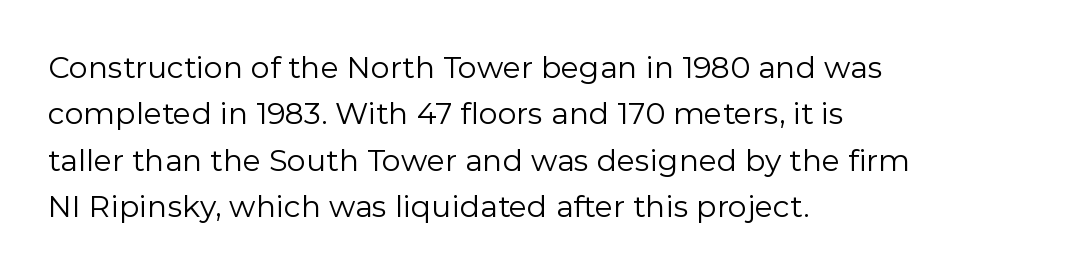
The image shows 30 px regular-weight sans-serif type, upright; set left-aligned, normal line spacing (1.55x), normal letter spacing, not underlined; low stroke contrast and a medium x-height.
